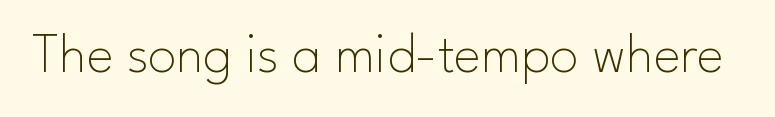
Each letter keeps its own natural width here, so spacing adapts to shape. The letters stand upright; this is a roman face. A typesetter would call this zero additional tracking. Underline: absent. Letterform terminals end flat and unadorned throughout the passage. Bold? No — there's no thickening of the strokes.
